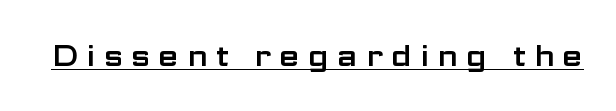
The image shows 30 px wide sans-serif type, upright; set unusually wide letter spacing (+0.27 em), underlined; low stroke contrast and a medium x-height.
